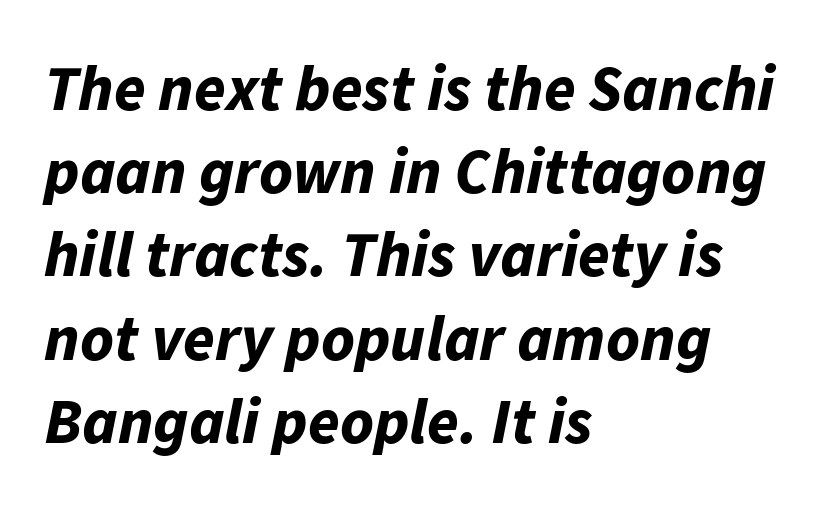
The image shows 64 px bold type, italic (leaning right); set left-aligned, normal line spacing (1.3x), normal letter spacing, not underlined; low stroke contrast and a medium x-height.
